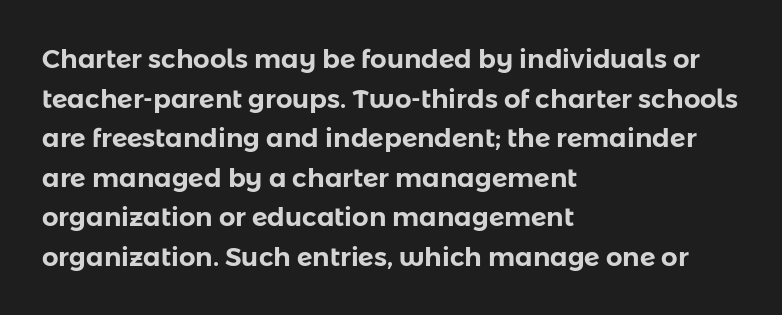
{"italic": "no", "underline": "no", "align": "left", "line_spacing": "normal", "line_spacing_ratio": 1.52, "letter_spacing": "normal", "letter_spacing_em": 0.0, "glyph_px": 26}
